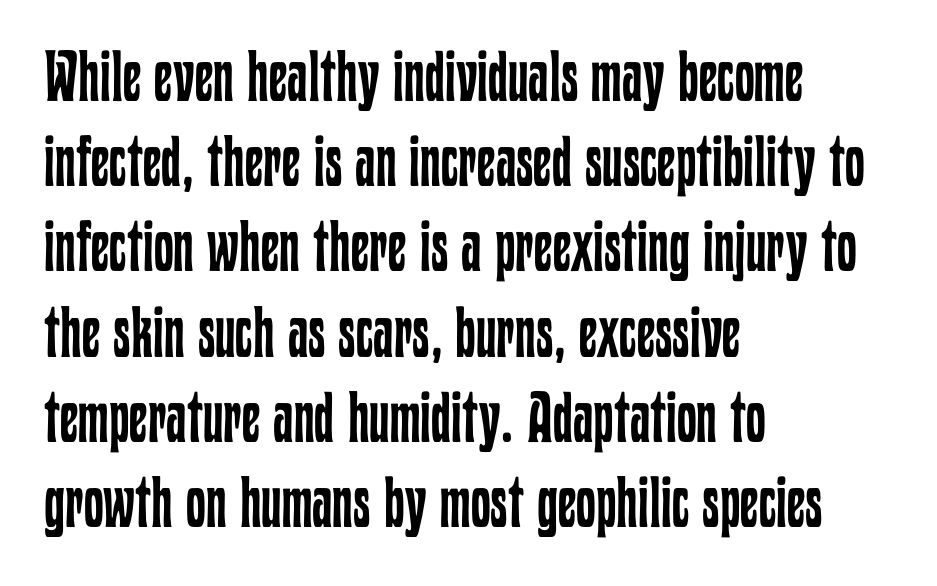
{"italic": "no", "bold": "no", "weight": "regular", "width": "condensed", "stroke_contrast": "low", "x_height": "medium", "monospaced": "no", "underline": "no", "align": "left", "line_spacing_ratio": 1.2, "letter_spacing": "normal", "letter_spacing_em": 0.0, "glyph_px": 71}
